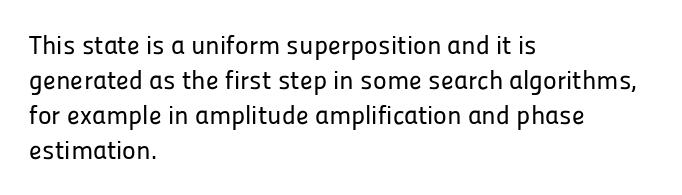
The letters stand straight up with perfectly vertical stems. Anything drawn beneath the words? Only blank space. Vertical spacing — default. Short note: letters normally spaced. Leftover space on each line is placed entirely after the last word.
